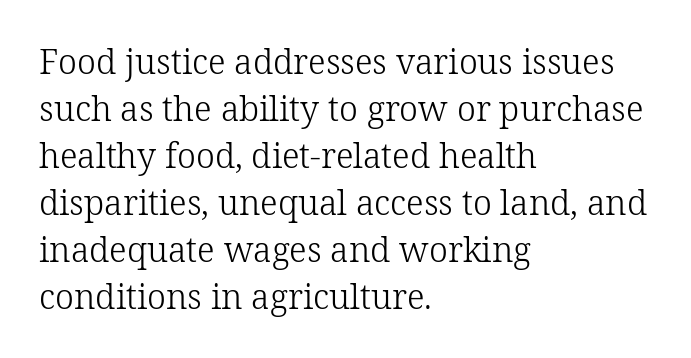
Does the type have serifs? Yes, each stem ends in a small foot. Each word holds together tightly as a unit, with standard inter-letter gaps. The rag falls on the right side of this text block. Do the letters lean? They stand straight.
